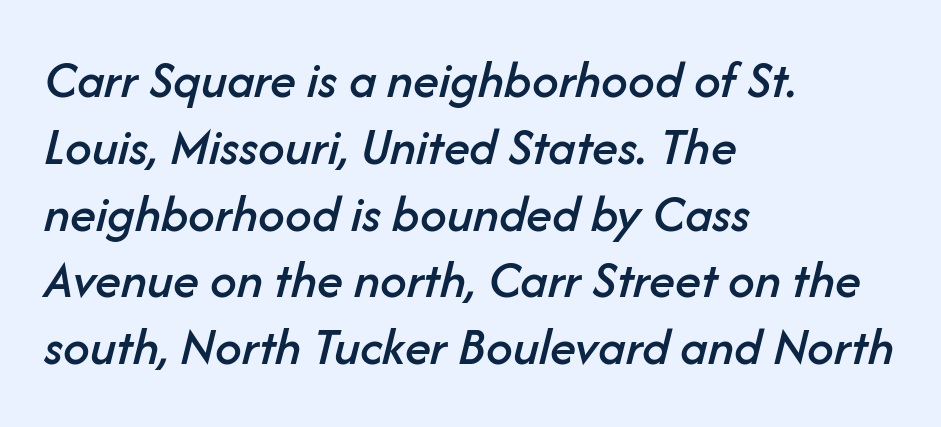
{"italic": "yes", "lean": "right", "slant_degrees": 14, "width": "normal", "stroke_contrast": "low", "x_height": "medium", "monospaced": "no", "underline": "no", "align": "left", "line_spacing": "normal", "line_spacing_ratio": 1.26, "letter_spacing": "normal", "letter_spacing_em": 0.0, "glyph_px": 53}
